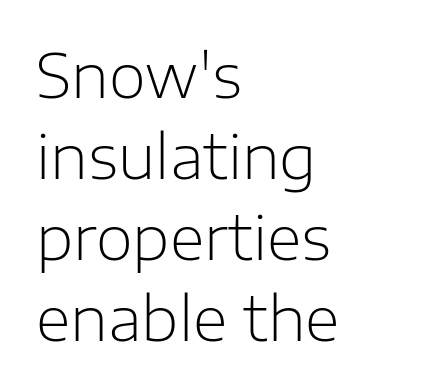
{"serif": "no", "italic": "no", "bold": "no", "weight": "light", "width": "normal", "stroke_contrast": "low", "x_height": "medium", "monospaced": "no", "underline": "no", "align": "left", "line_spacing": "normal", "line_spacing_ratio": 1.35, "letter_spacing": "normal", "letter_spacing_em": 0.0, "glyph_px": 60}
